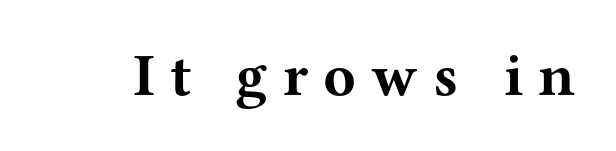
The image shows 60 px bold, wide serif type, upright; set unusually wide letter spacing (+0.25 em), not underlined; medium stroke contrast and a medium x-height.
